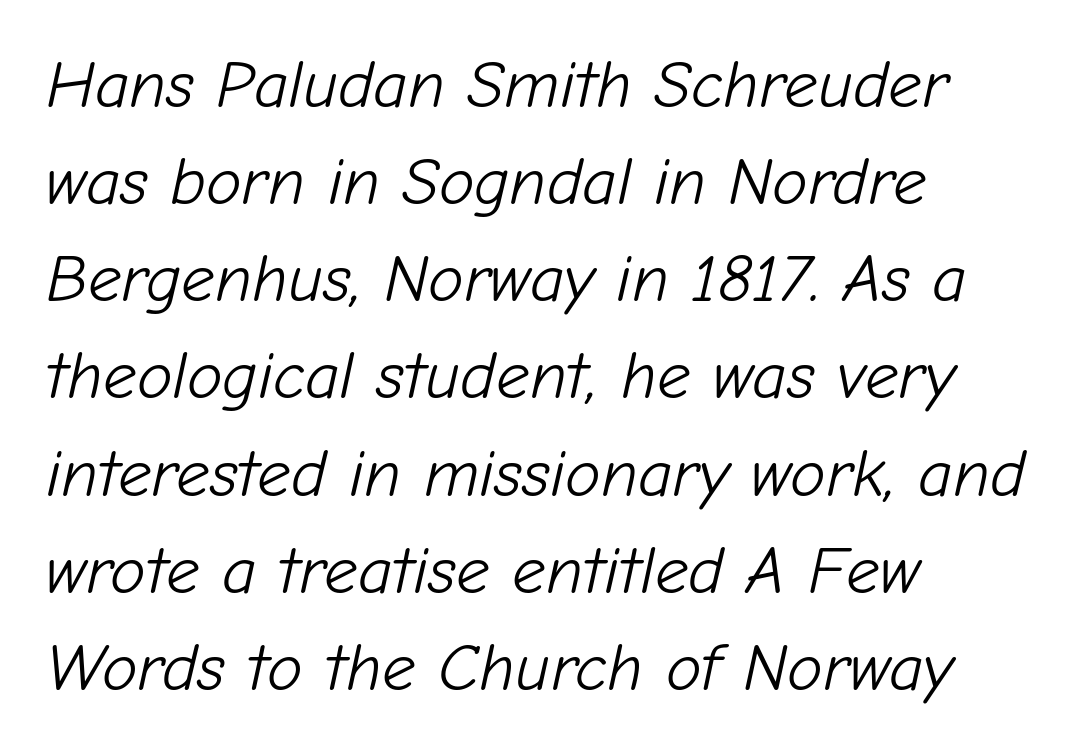
{"italic": "yes", "lean": "right", "slant_degrees": 12, "bold": "no", "weight": "light", "width": "normal", "stroke_contrast": "low", "x_height": "medium", "monospaced": "no", "underline": "no", "align": "left", "line_spacing": "normal", "line_spacing_ratio": 1.45, "letter_spacing": "normal", "letter_spacing_em": 0.0, "glyph_px": 67}
